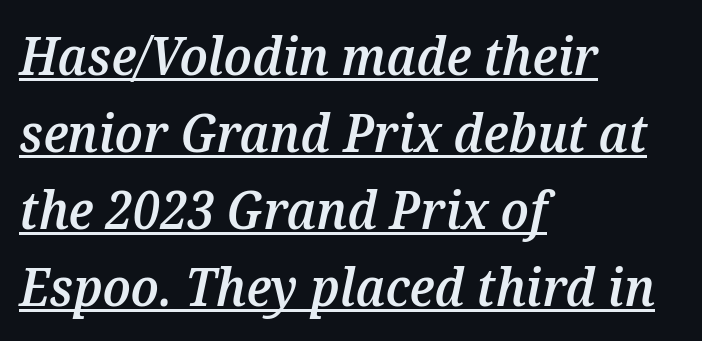
Q: Is the text bold? A: Semi-bold.
Q: Is the text italic (slanted)? A: Yes, it leans right by about 12 degrees.
Q: Is the text underlined? A: Yes.
Q: How is the paragraph aligned? A: Left-aligned.
Q: Is the spacing between letters normal or unusually wide? A: Normal.
Q: Is the spacing between lines tight, normal or loose? A: Normal.
Q: Width (condensed, normal, or wide)? A: Normal.
Q: Stroke contrast? A: Medium.
Q: x-height? A: Medium.
Q: Monospaced? A: No.
